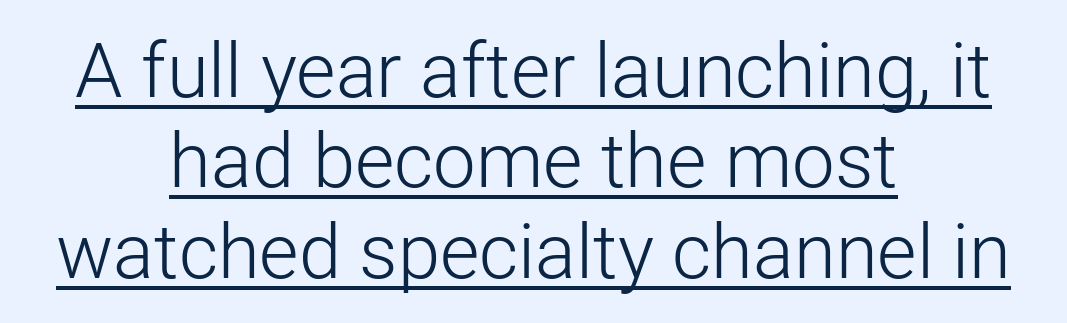
Varying glyph widths throughout — classic text-font behaviour. The passage is arranged like a title page — every line centered. No extra tracking has been applied to these lines. No feet cap the strokes, marking this as sans-serif type. Tall strokes in this sample are plumb rather than angled. The passage shown is underscored from start to finish.
